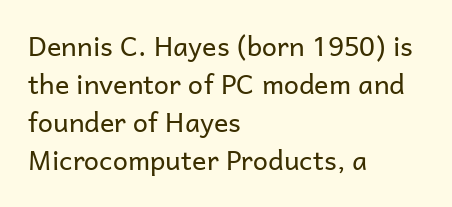
{"italic": "no", "bold": "no", "underline": "no", "align": "left", "line_spacing": "normal", "line_spacing_ratio": 1.41, "letter_spacing": "normal", "letter_spacing_em": 0.0, "glyph_px": 27}
